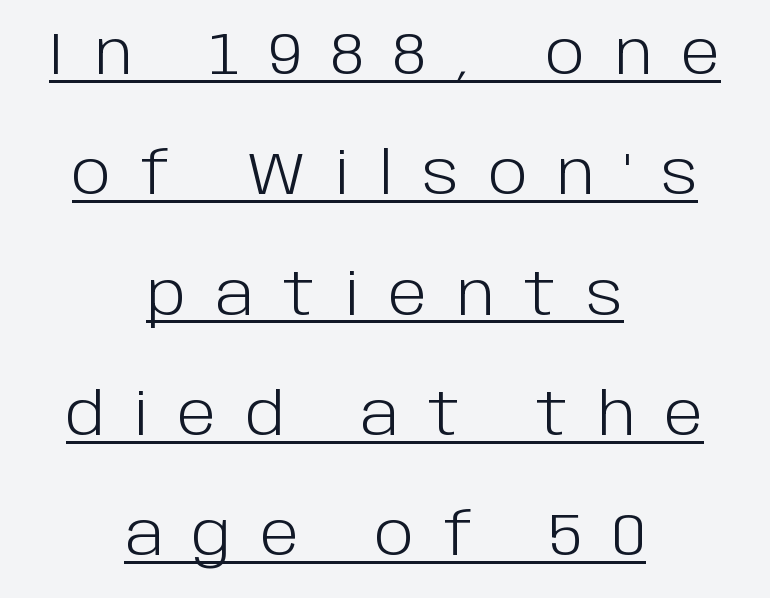
The compositor balanced each line on the midline. The words here are underlined. The passage shown is typed in a proportional face where columns would drift. In terms of letterspacing, this is a distinctly airy, spread setting.
